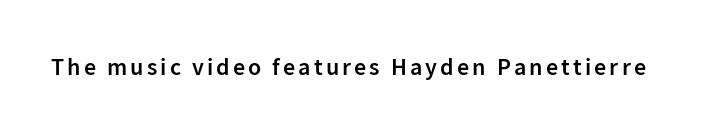
The characters look somewhat weighty, a semibold short of true bold. The strip under each line holds only bare page. Vertical strokes here are truly vertical.
